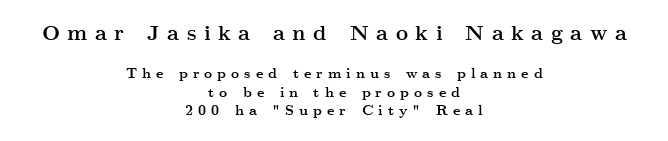
The image shows 21 px bold type, upright; set centered, normal line spacing (1.31x), unusually wide letter spacing (+0.36 em), not underlined; the first (top) block is 1.5x larger.
